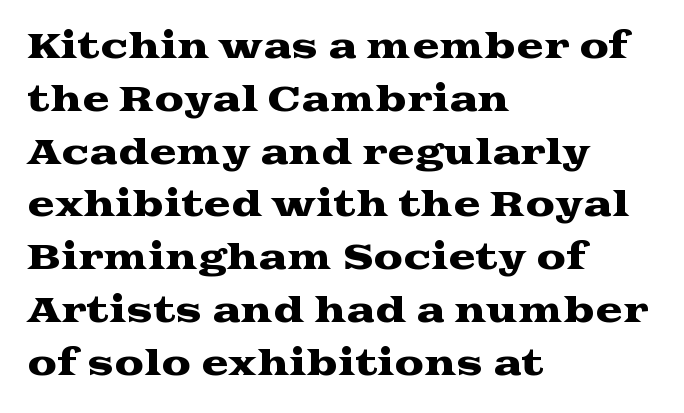
Q: Is the text italic (slanted)? A: No, it is upright.
Q: Is the typeface a serif or a sans-serif typeface? A: Serif.
Q: Is the text underlined? A: No.
Q: How is the paragraph aligned? A: Left-aligned.
Q: Is the spacing between letters normal or unusually wide? A: Normal.
Q: Is the spacing between lines tight, normal or loose? A: Normal.
Q: Width (condensed, normal, or wide)? A: Wide.
Q: Stroke contrast? A: Medium.
Q: x-height? A: Medium.
Q: Monospaced? A: No.
